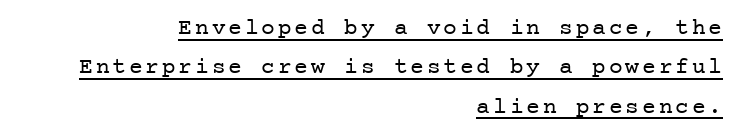
Casual observation: everything's shoved over to the right. Every character sits straight up, as roman type does. Stems here are at most as thick as an everyday book face. Each line of the rendering has a horizontal stroke beneath the glyphs.
